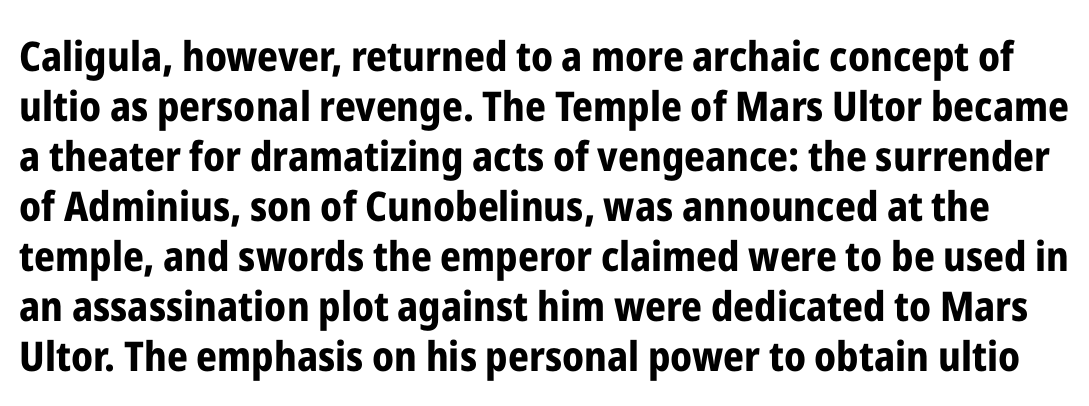
Q: Is the text bold? A: Yes.
Q: Is the text italic (slanted)? A: No, it is upright.
Q: Is the typeface a serif or a sans-serif typeface? A: Sans-serif.
Q: Is the text underlined? A: No.
Q: Is the spacing between letters normal or unusually wide? A: Normal.
Q: Width (condensed, normal, or wide)? A: Condensed.
Q: Stroke contrast? A: Low.
Q: x-height? A: Medium.
Q: Monospaced? A: No.
